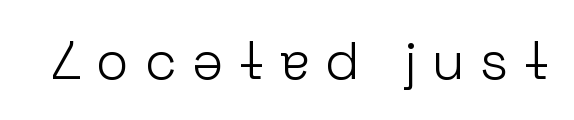
The image shows 54 px light sans-serif type, upright; set unusually wide letter spacing (+0.28 em), not underlined; low stroke contrast and a medium x-height.
